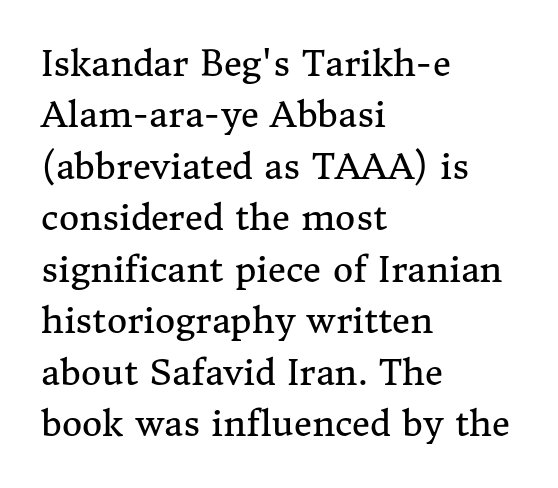
Q: Is the text bold? A: No.
Q: Is the text italic (slanted)? A: No, it is upright.
Q: Is the typeface a serif or a sans-serif typeface? A: Serif.
Q: Is the text underlined? A: No.
Q: How is the paragraph aligned? A: Left-aligned.
Q: Is the spacing between letters normal or unusually wide? A: Normal.
Q: Is the spacing between lines tight, normal or loose? A: Normal.
Q: Width (condensed, normal, or wide)? A: Normal.
Q: Stroke contrast? A: Medium.
Q: x-height? A: Medium.
Q: Monospaced? A: No.
